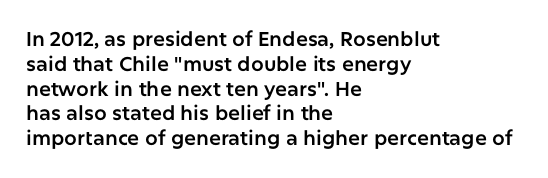
Q: Is the text italic (slanted)? A: No, it is upright.
Q: Is the text underlined? A: No.
Q: How is the paragraph aligned? A: Left-aligned.
Q: Is the spacing between letters normal or unusually wide? A: Normal.
